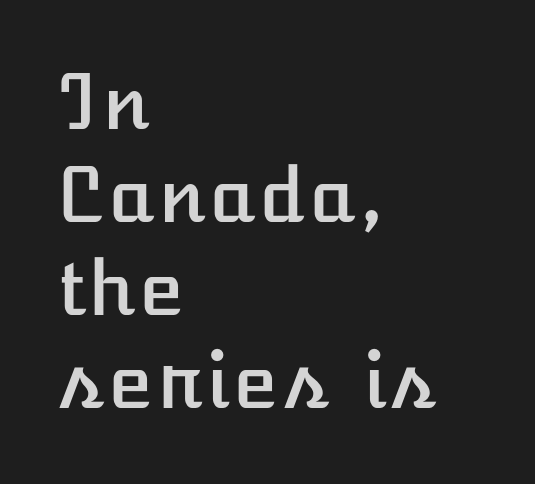
{"italic": "no", "width": "normal", "stroke_contrast": "low", "x_height": "medium", "underline": "no", "align": "left", "line_spacing_ratio": 1.24, "letter_spacing": "normal", "letter_spacing_em": 0.0, "glyph_px": 75}
